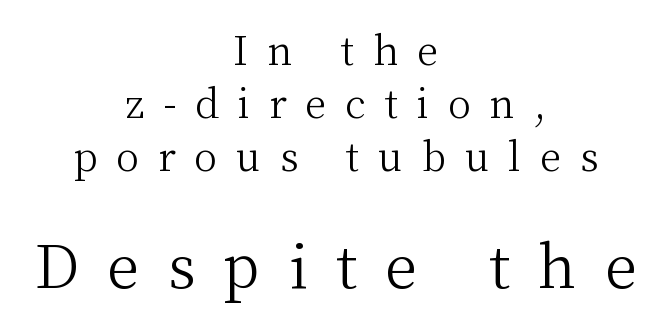
{"serif": "yes", "italic": "no", "bold": "no", "weight": "light", "width": "normal", "stroke_contrast": "medium", "x_height": "medium", "monospaced": "no", "underline": "no", "align": "center", "line_spacing": "normal", "line_spacing_ratio": 1.36, "letter_spacing": "wide", "letter_spacing_em": 0.48, "larger_block": "second", "size_ratio": 1.51, "glyph_px": 59}
